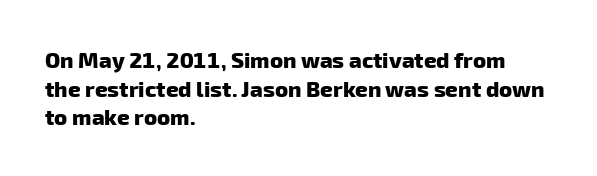
Q: Is the text bold? A: Yes.
Q: Is the text underlined? A: No.
Q: How is the paragraph aligned? A: Left-aligned.
Q: Is the spacing between letters normal or unusually wide? A: Normal.
Q: Is the spacing between lines tight, normal or loose? A: Normal.
